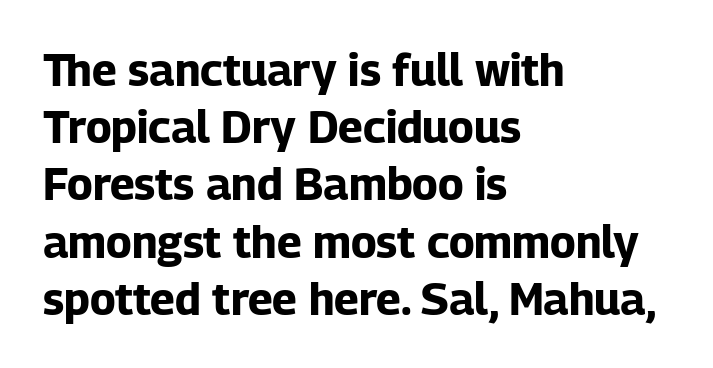
The image shows 44 px bold sans-serif type, upright; set left-aligned, normal line spacing (1.3x), normal letter spacing, not underlined; low stroke contrast and a medium x-height.
